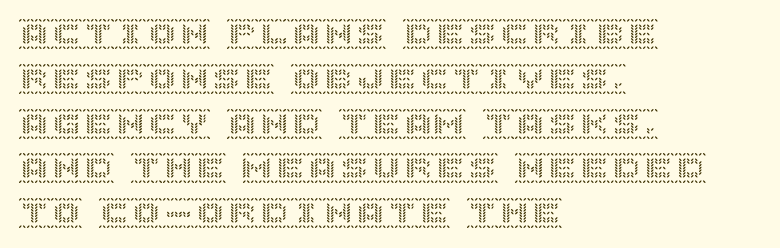
Reading down the column, the eye jumps a familiar distance to each next line. Style check: upright. Characters follow at the spacing the type designer built in. Each row of text sits above clean, open space. Caption: multi-line text, flush left, ragged right.
